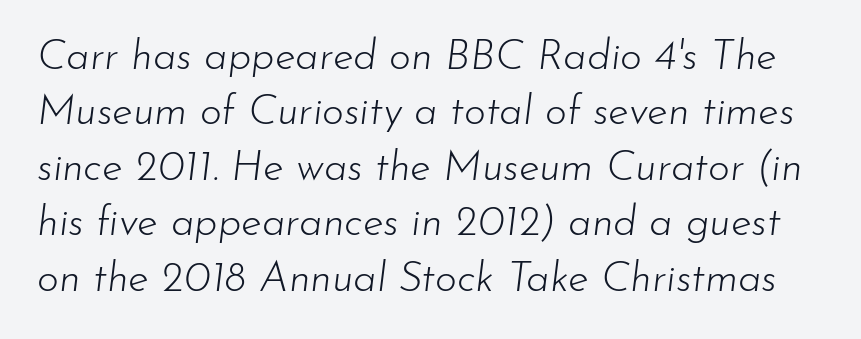
Each word holds together tightly as a unit, with standard inter-letter gaps. Do the characters align in a grid? No, the font is proportional. Has an underline been added? It has not. Weight: regular or lighter.
